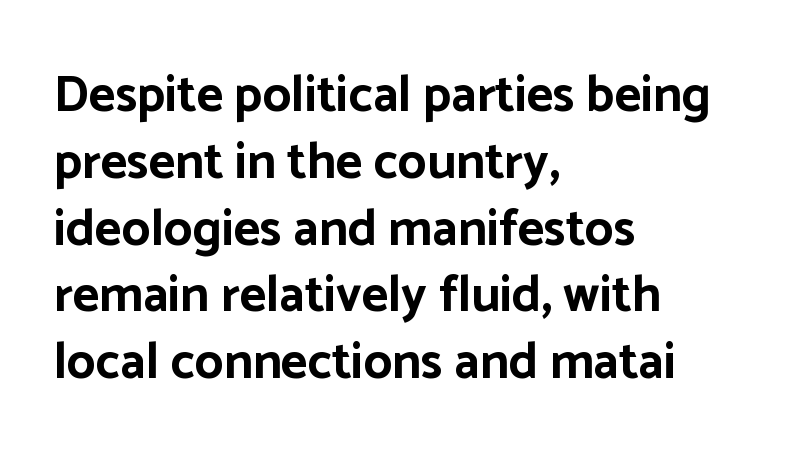
{"serif": "no", "italic": "no", "bold": "yes", "weight": "bold", "width": "normal", "stroke_contrast": "low", "x_height": "medium", "monospaced": "no", "underline": "no", "align": "left", "line_spacing": "normal", "line_spacing_ratio": 1.31, "letter_spacing": "normal", "letter_spacing_em": 0.0, "glyph_px": 51}
